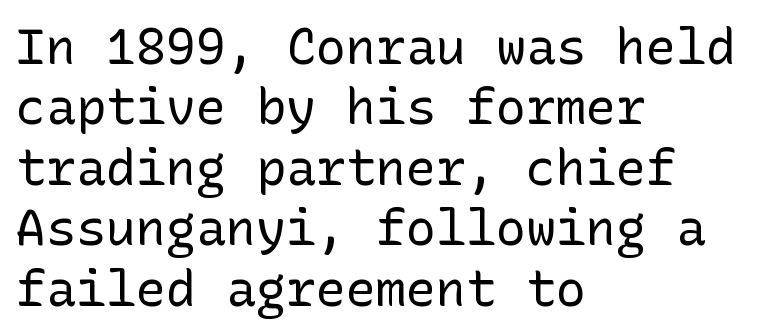
The font is comparable to plain body text, perhaps lighter. This rendering uses left alignment, leaving the right contour irregular. Beneath every word, the page is bare. Default kerning and tracking; the words read as compact shapes. Letterform terminals end flat and unadorned throughout the passage. Posture: straight, roman, zero tilt.
